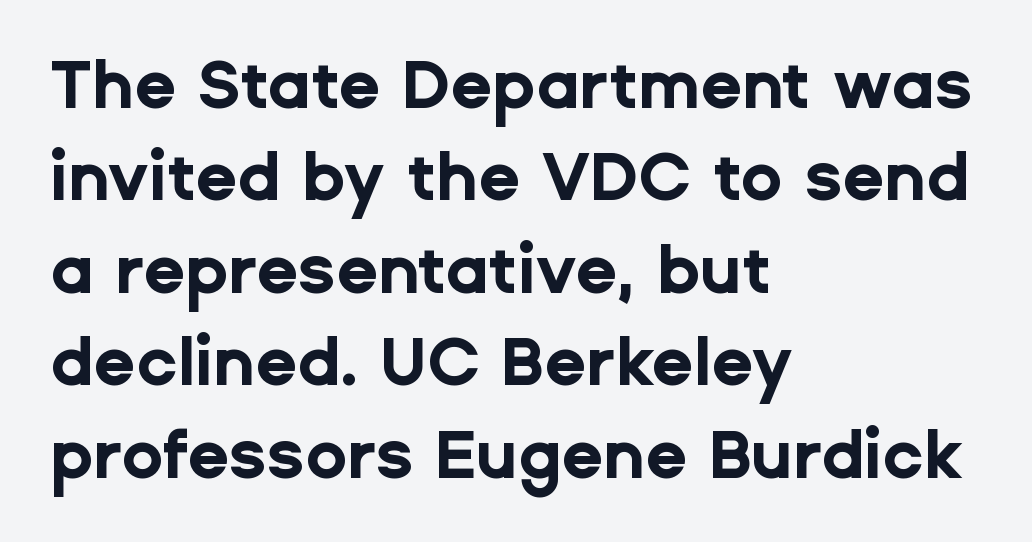
The strip under each line holds only bare page. The passage shown is typeset with a sans-serif family. The face used here is proportionally spaced, like ordinary book or web type. Does extra space separate the letters? No, they use regular spacing. Summary of weight: heavy, a full bold.
